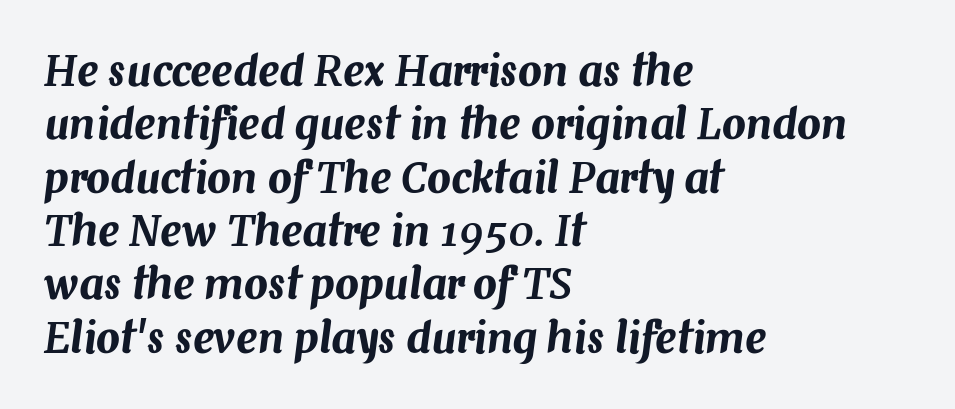
The glyphs look as if they've been sheared to an angle. These lines are set flush left with a ragged right edge. Honestly, the letter spacing is just normal — you wouldn't notice it. Check under the words: just untouched page.
